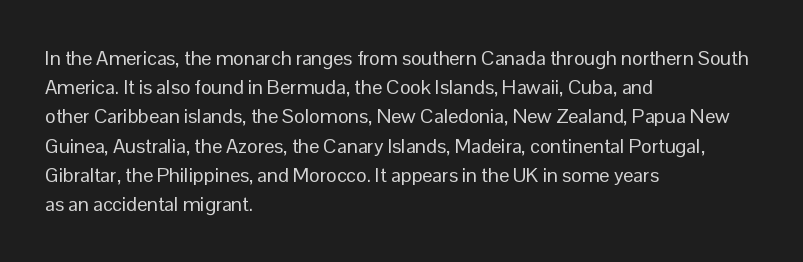
Q: Is the text bold? A: No.
Q: Is the text italic (slanted)? A: No, it is upright.
Q: Is the text underlined? A: No.
Q: How is the paragraph aligned? A: Left-aligned.
Q: Is the spacing between letters normal or unusually wide? A: Normal.
Q: Is the spacing between lines tight, normal or loose? A: Normal.
